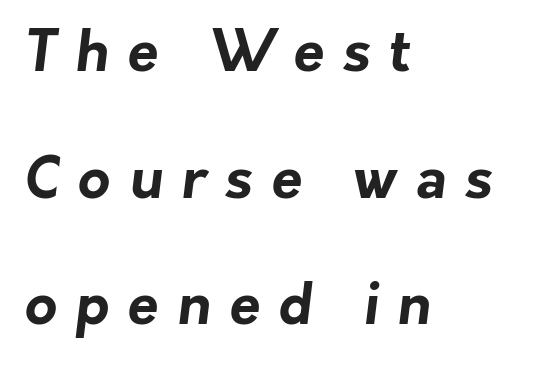
The image shows 56 px bold sans-serif type; set left-aligned, loose line spacing (2.26x), unusually wide letter spacing (+0.33 em), not underlined; low stroke contrast and a medium x-height.
